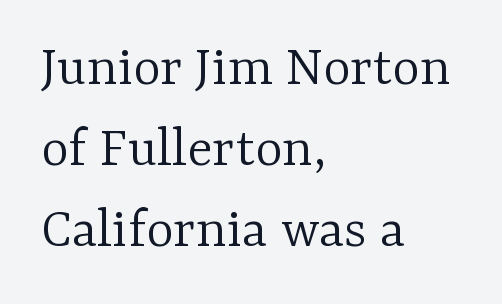
The image shows 59 px light serif type, upright; set left-aligned, normal line spacing (1.37x), normal letter spacing, not underlined; low stroke contrast and a medium x-height.
